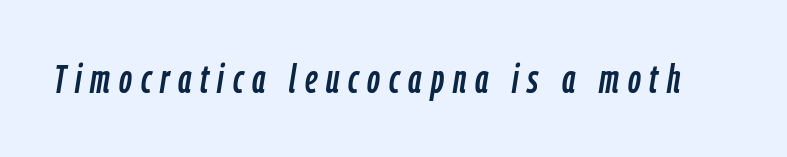
The image shows 40 px condensed type, italic (leaning right); set unusually wide letter spacing (+0.22 em), not underlined; low stroke contrast and a medium x-height.
